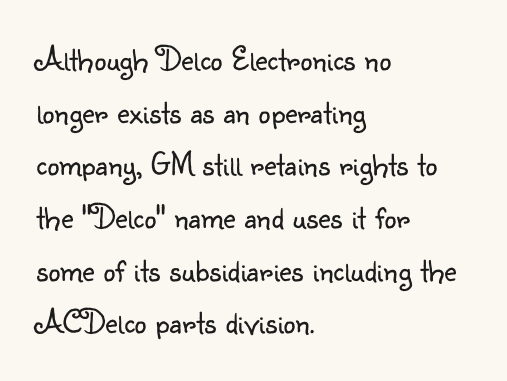
Q: Is the text bold? A: No.
Q: Is the text italic (slanted)? A: No, it is upright.
Q: Is the typeface a serif or a sans-serif typeface? A: Sans-serif.
Q: Is the text underlined? A: No.
Q: How is the paragraph aligned? A: Left-aligned.
Q: Is the spacing between letters normal or unusually wide? A: Normal.
Q: Is the spacing between lines tight, normal or loose? A: Normal.
Q: Width (condensed, normal, or wide)? A: Normal.
Q: Stroke contrast? A: Low.
Q: x-height? A: Small.
Q: Monospaced? A: No.
